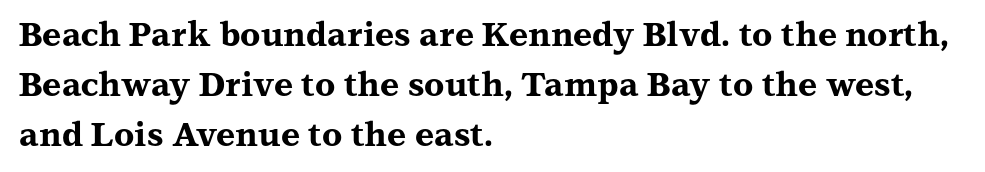
The image shows 33 px bold, wide serif type, upright; set left-aligned, normal line spacing (1.51x), normal letter spacing, not underlined; medium stroke contrast and a medium x-height.
